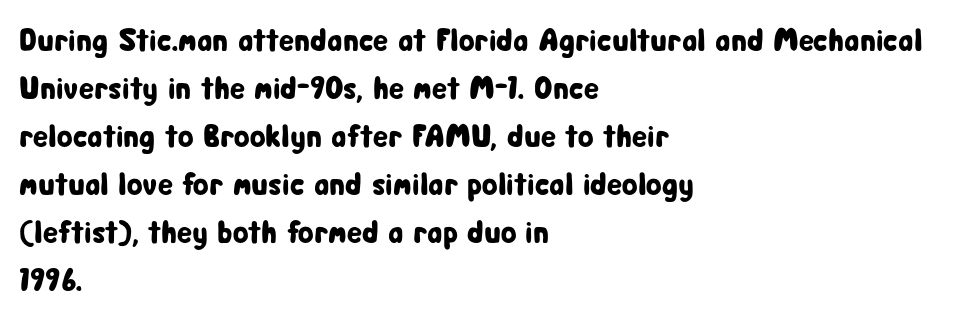
Every row of glyphs begins at an identical x-position on the left. The face used here is proportionally spaced, like ordinary book or web type. Caption: standard tracking, unaltered. Vertical spacing — default. The type family on display is of the sans-serif kind.
